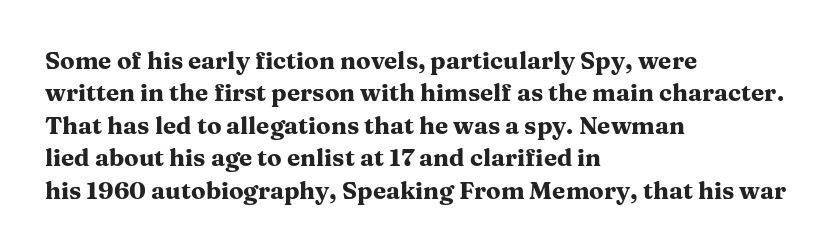
{"italic": "no", "bold": "yes", "underline": "no", "align": "left", "line_spacing": "normal", "line_spacing_ratio": 1.35, "letter_spacing": "normal", "letter_spacing_em": 0.0, "glyph_px": 24}
